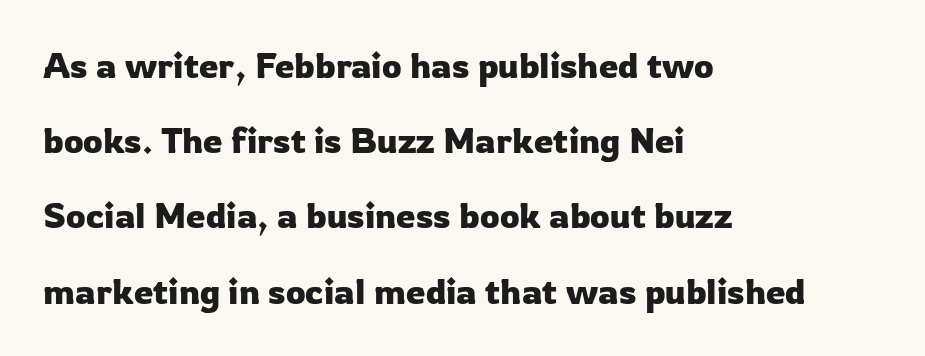
The image shows 35 px sans-serif type, upright; set left-aligned, loose line spacing (2.15x), normal letter spacing, not underlined; low stroke contrast and a medium x-height.
